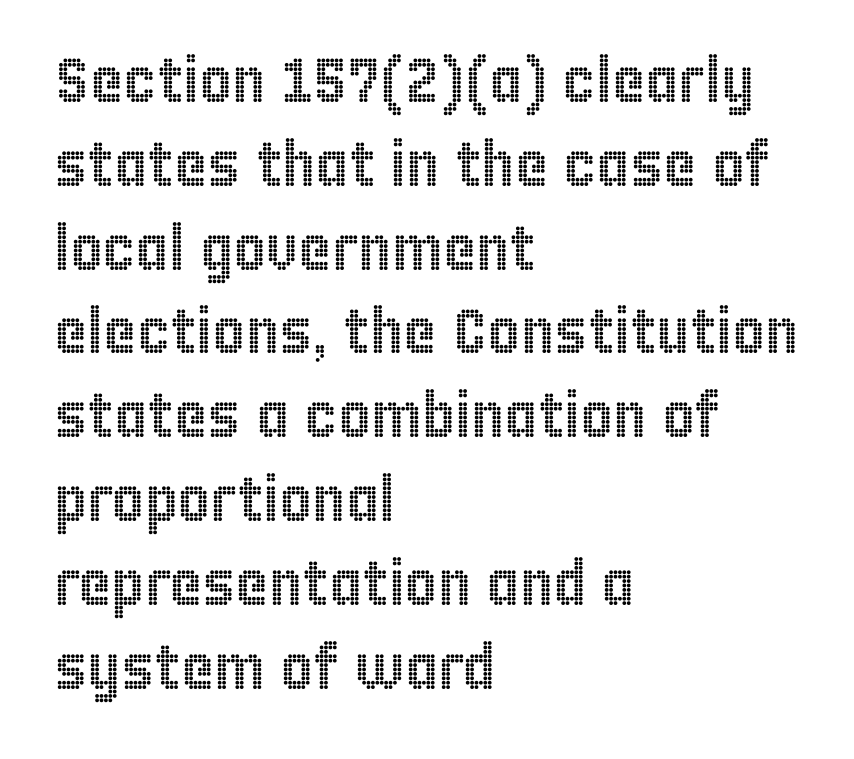
{"italic": "no", "width": "condensed", "x_height": "large", "monospaced": "no", "underline": "no", "align": "left", "line_spacing": "normal", "line_spacing_ratio": 1.33, "letter_spacing": "normal", "letter_spacing_em": 0.0, "glyph_px": 63}
